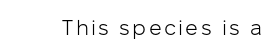
The image shows 21 px text type, upright; set not underlined.
